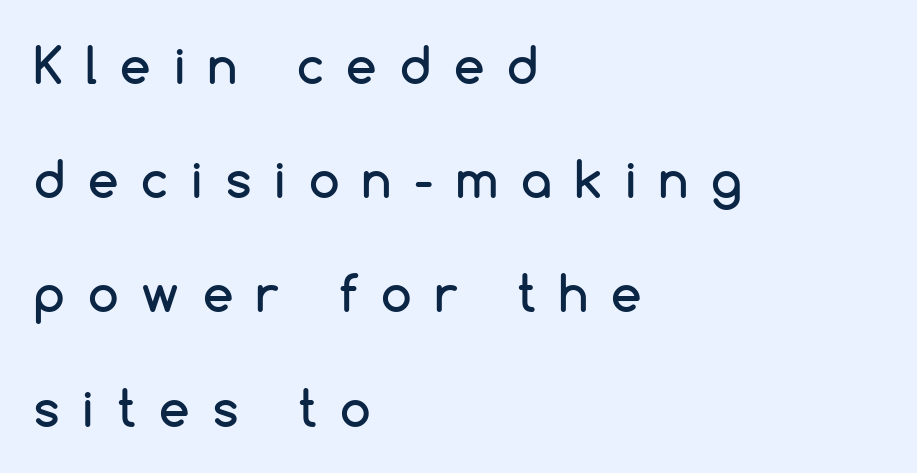
{"serif": "no", "italic": "no", "width": "normal", "stroke_contrast": "low", "x_height": "medium", "monospaced": "no", "underline": "no", "align": "left", "line_spacing": "loose", "line_spacing_ratio": 2.33, "letter_spacing": "wide", "letter_spacing_em": 0.47, "glyph_px": 49}
